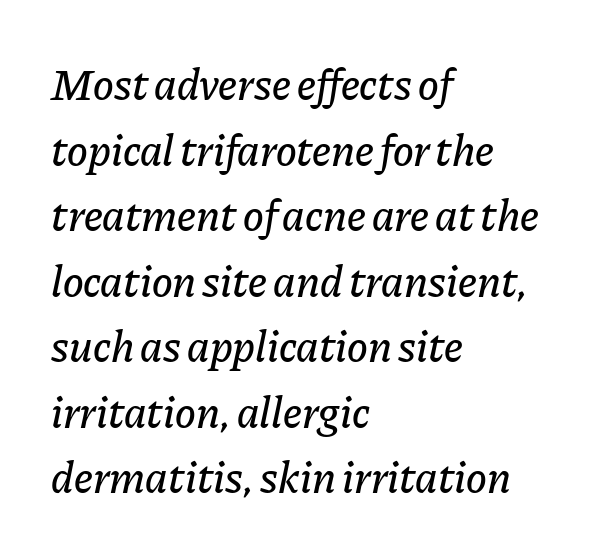
{"italic": "yes", "lean": "right", "slant_degrees": 11, "width": "normal", "stroke_contrast": "low", "x_height": "medium", "monospaced": "no", "underline": "no", "align": "left", "line_spacing": "normal", "line_spacing_ratio": 1.49, "letter_spacing": "normal", "letter_spacing_em": 0.0, "glyph_px": 44}
